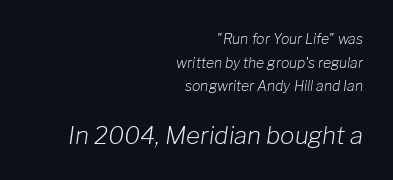
Q: Is the text bold? A: No.
Q: Is the text italic (slanted)? A: Yes, it leans right by about 8 degrees.
Q: Is the text underlined? A: No.
Q: How is the paragraph aligned? A: Right-aligned.
Q: Is the spacing between letters normal or unusually wide? A: Normal.
Q: Is the spacing between lines tight, normal or loose? A: Normal.
Q: Which block of text is set in a larger size, the first (top) or the second (bottom)? A: The second (bottom) one.
